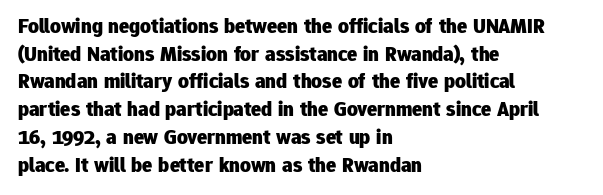
It's the straight-up-and-down kind of type. The words here are not underlined. Summary of vertical rhythm: regular, with standard interline spacing. Alignment: flush left. The rendering keeps characters at their native spacing.
